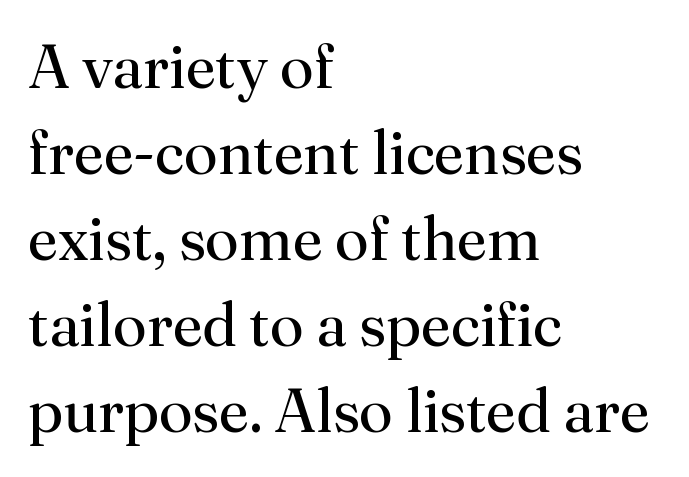
The image shows 61 px regular-weight serif type, upright; set left-aligned, normal line spacing (1.41x), normal letter spacing, not underlined; medium stroke contrast and a small x-height.
